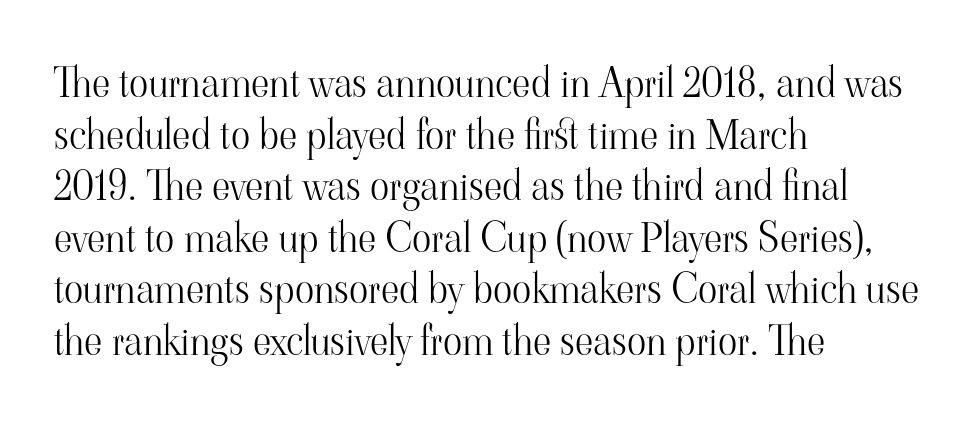
The face used here is rendered with its standard letterfit. The zone under the glyphs is completely vacant. Here the designer chose a conventional face with non-uniform glyph widths. Nope, not italic — everything's standing straight. The rendering shows small feet on the letterforms — a serif design. The letters look calm and open, with moderate or lighter stems.
